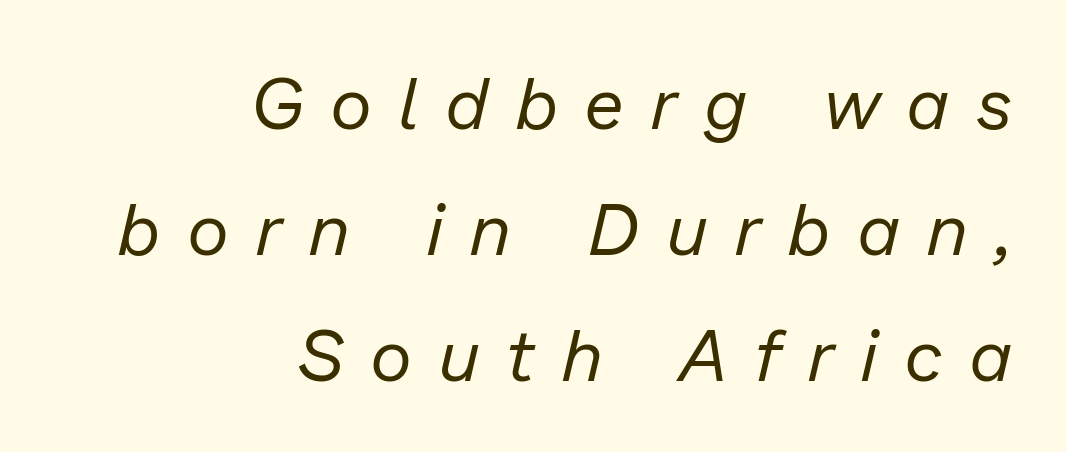
The image shows 72 px regular-weight type, italic (leaning right); set right-aligned, line spacing 1.75x, unusually wide letter spacing (+0.39 em), not underlined; low stroke contrast and a medium x-height.
